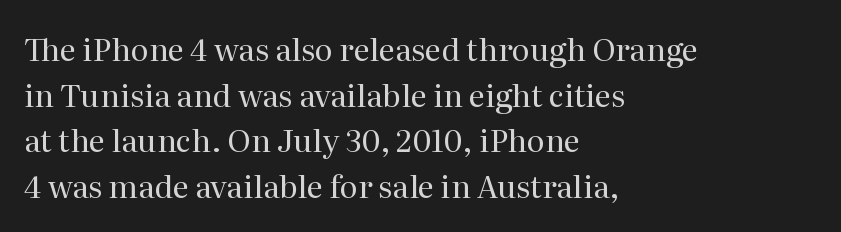
Each letter's strokes conclude with small projecting serifs. Unmarked baselines from the first word to the last. Rows of type keep a routine distance in the vertical direction. In CSS terms this would be text-align: left. Weight: not bold — regular or lighter. Here the designer chose a conventional face with non-uniform glyph widths.
